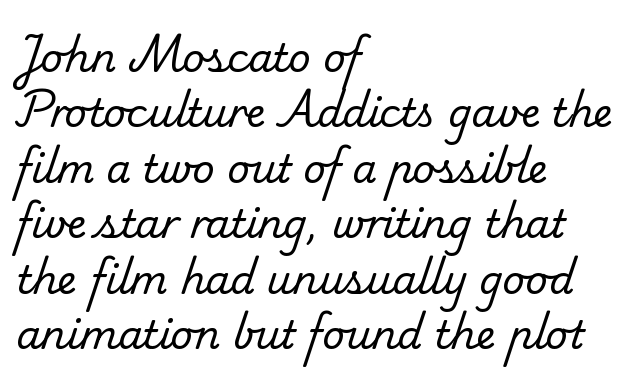
{"serif": "yes", "bold": "no", "weight": "regular", "width": "normal", "stroke_contrast": "low", "x_height": "small", "monospaced": "no", "underline": "no", "align": "left", "line_spacing": "normal", "line_spacing_ratio": 1.42, "letter_spacing": "normal", "letter_spacing_em": 0.0, "glyph_px": 39}
